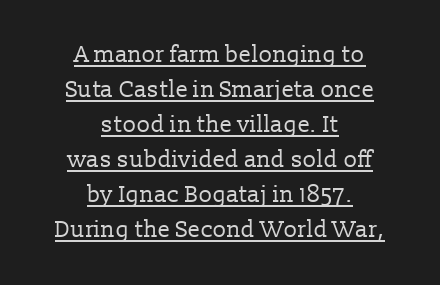
Q: Is the text bold? A: No.
Q: Is the text italic (slanted)? A: No, it is upright.
Q: Is the text underlined? A: Yes.
Q: How is the paragraph aligned? A: Centered.
Q: Is the spacing between letters normal or unusually wide? A: Normal.
Q: Is the spacing between lines tight, normal or loose? A: Normal.
